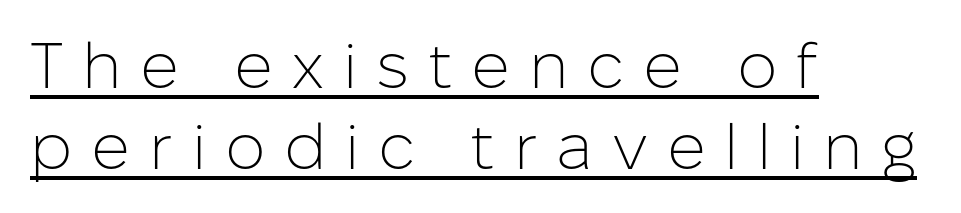
{"serif": "no", "italic": "no", "bold": "no", "weight": "light", "width": "normal", "stroke_contrast": "low", "x_height": "medium", "monospaced": "no", "underline": "yes", "align": "left", "line_spacing": "normal", "line_spacing_ratio": 1.27, "letter_spacing": "wide", "letter_spacing_em": 0.29, "glyph_px": 64}
